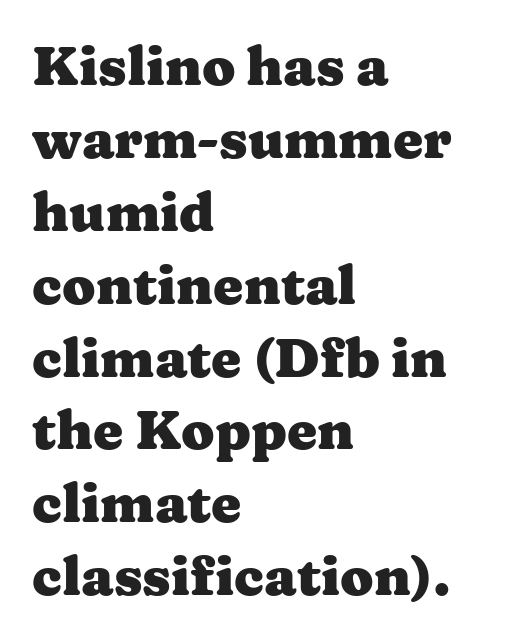
The image shows 54 px heavy, wide serif type, upright; set left-aligned, normal line spacing (1.35x), normal letter spacing, not underlined; medium stroke contrast and a medium x-height.
